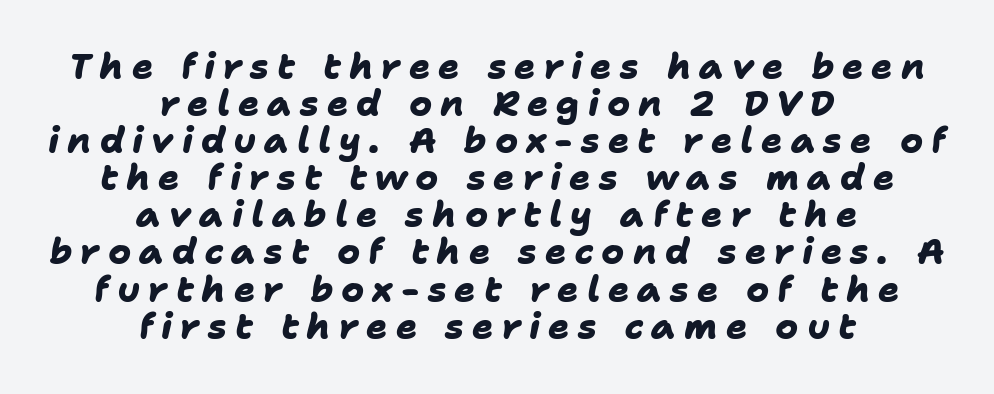
The image shows 35 px heavy sans-serif type; set centered, tight line spacing (1.06x), unusually wide letter spacing (+0.23 em), not underlined; low stroke contrast and a medium x-height.
